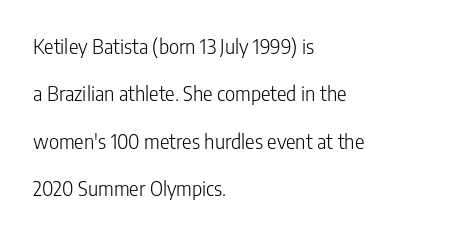
Q: Is the text bold? A: No.
Q: Is the text italic (slanted)? A: No, it is upright.
Q: Is the text underlined? A: No.
Q: How is the paragraph aligned? A: Left-aligned.
Q: Is the spacing between letters normal or unusually wide? A: Normal.
Q: Is the spacing between lines tight, normal or loose? A: Loose.
